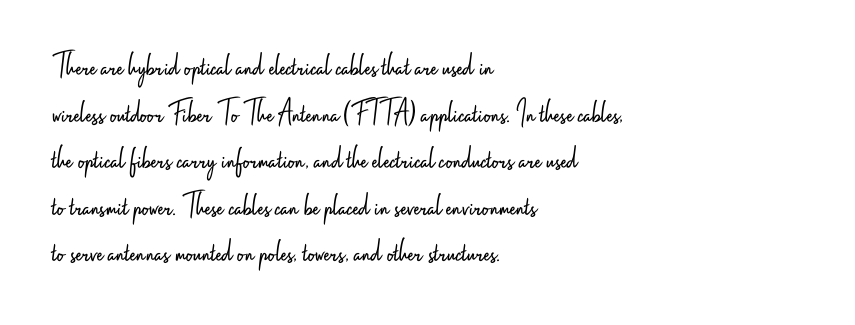
The image shows 33 px light, condensed sans-serif type; set left-aligned, normal line spacing (1.41x), normal letter spacing, not underlined; low stroke contrast and a small x-height.
